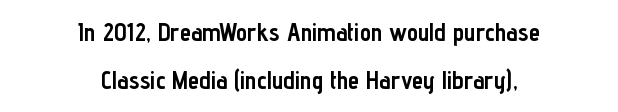
The image shows 25 px bold type, upright; set centered, loose line spacing (1.94x), normal letter spacing, not underlined.
